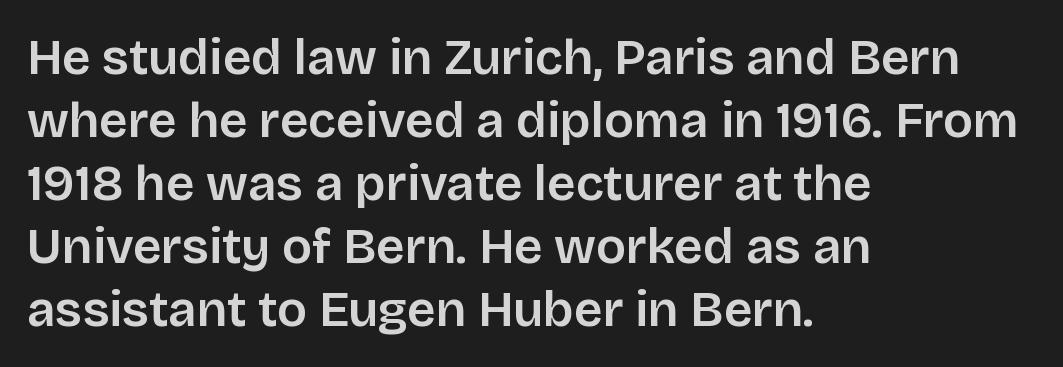
The image shows 50 px sans-serif type, upright; set left-aligned, normal line spacing (1.26x), normal letter spacing, not underlined; low stroke contrast and a large x-height.
